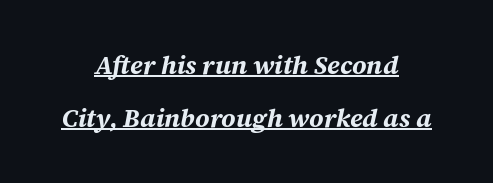
{"italic": "yes", "lean": "right", "slant_degrees": 12, "bold": "yes", "underline": "yes", "align": "center", "line_spacing": "loose", "line_spacing_ratio": 2.02, "letter_spacing": "normal", "letter_spacing_em": 0.0, "glyph_px": 26}
